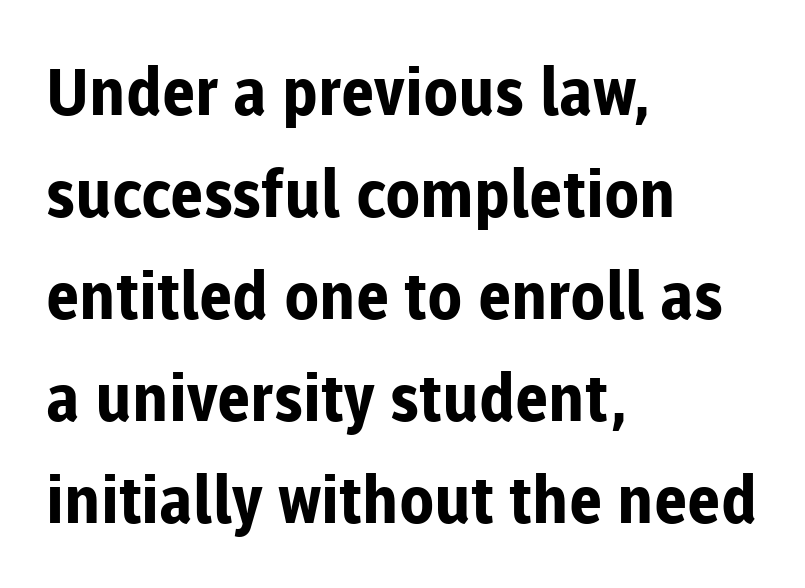
The strokes are fattened all the way to bold. Every row of glyphs begins at an identical x-position on the left. Ascenders rise straight up at ninety degrees. The characters display no serif detailing; their extremities are plain. Has an underline been added? It has not. The rows are spaced the way most documents space them.
